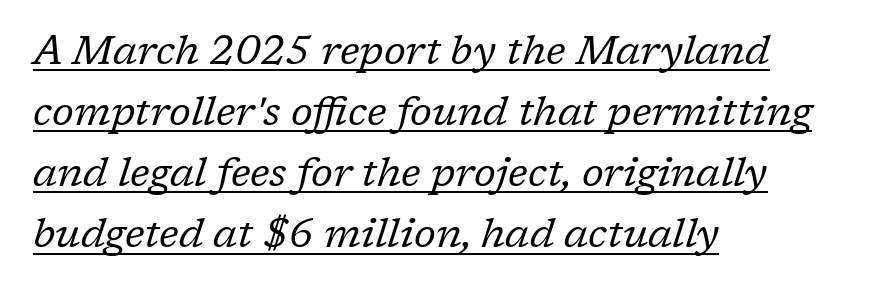
Think of a printed novel: that variable character pitch is what you see here. There is no visible air inserted between adjacent glyphs. Each stroke keeps to a modest, everyday thickness or less. Decoration check: the copy is underlined. Old-style or modern, the face here clearly has serifs.
